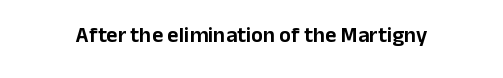
The image shows 22 px text type, upright; set normal letter spacing, not underlined.
